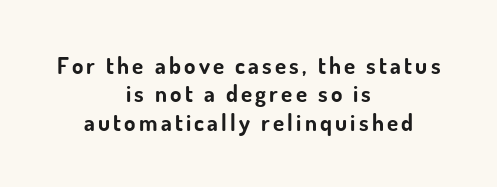
{"italic": "no", "bold": "yes", "underline": "no", "align": "center", "line_spacing_ratio": 1.23, "glyph_px": 23}
